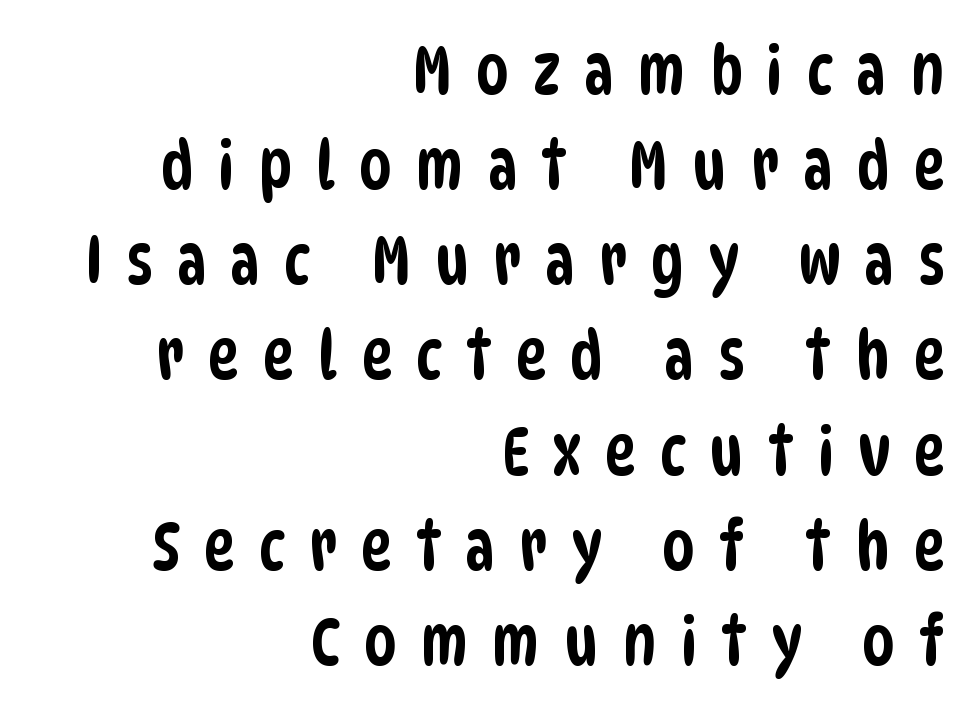
Q: Is the typeface a serif or a sans-serif typeface? A: Sans-serif.
Q: Is the text underlined? A: No.
Q: How is the paragraph aligned? A: Right-aligned.
Q: Is the spacing between letters normal or unusually wide? A: Unusually wide.
Q: Is the spacing between lines tight, normal or loose? A: Normal.
Q: Width (condensed, normal, or wide)? A: Condensed.
Q: Stroke contrast? A: Low.
Q: x-height? A: Large.
Q: Monospaced? A: No.
